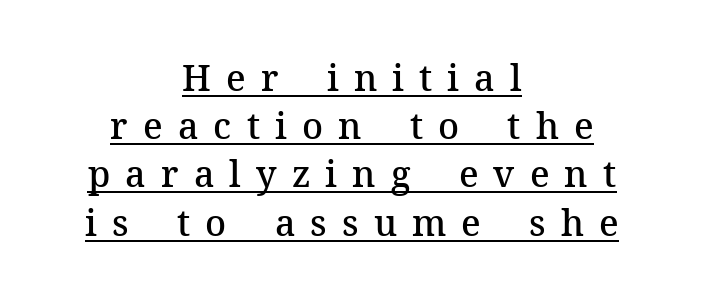
The rendering uses natural spacing where letterforms have individual widths. Rendered with straight, roman letterforms. Students, observe the line beneath the letters — that is underlining. Typeset on center — no edge is straight. Each new line begins a customary step beneath the previous one. Here the glyphs are tracked loosely, breaking word shapes into spaced letters.
